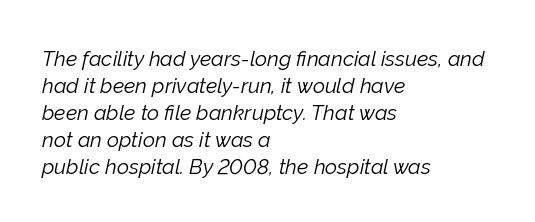
{"italic": "yes", "lean": "right", "slant_degrees": 12, "bold": "no", "underline": "no", "align": "left", "line_spacing": "normal", "line_spacing_ratio": 1.28, "letter_spacing": "normal", "letter_spacing_em": 0.0, "glyph_px": 21}
